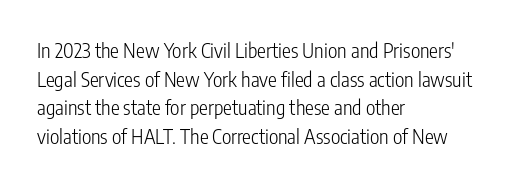
Honestly, the letter spacing is just normal — you wouldn't notice it. Every row of glyphs begins at an identical x-position on the left. The lettering holds an erect, upright posture throughout. A typesetter would call this leading conventional body-copy spacing.
